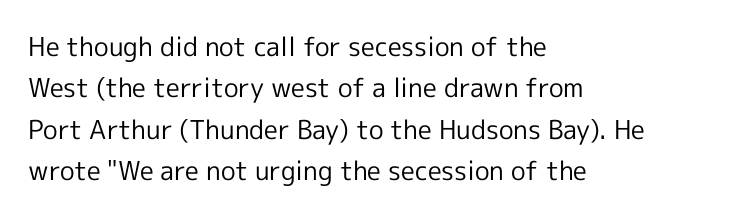
The image shows 26 px text type, upright; set left-aligned, normal line spacing (1.59x), normal letter spacing, not underlined.
